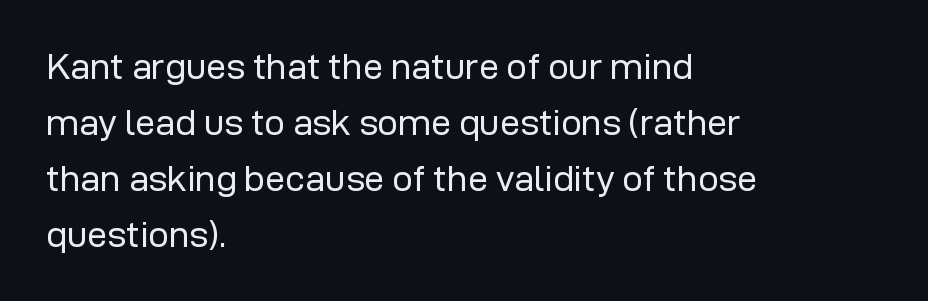
The image shows 36 px regular-weight sans-serif type, upright; set left-aligned, normal line spacing (1.56x), normal letter spacing, not underlined; low stroke contrast and a medium x-height.
